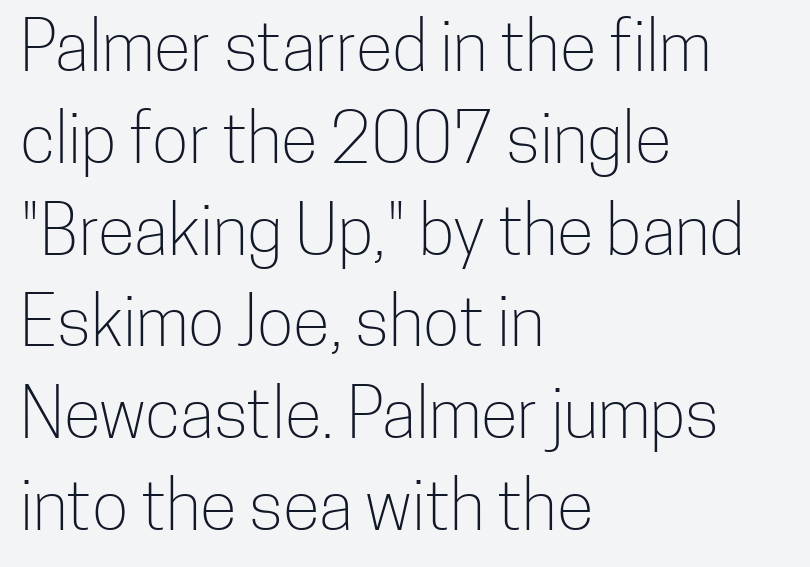
{"serif": "no", "italic": "no", "bold": "no", "weight": "light", "width": "condensed", "stroke_contrast": "low", "x_height": "medium", "monospaced": "no", "underline": "no", "align": "left", "line_spacing": "normal", "line_spacing_ratio": 1.35, "letter_spacing": "normal", "letter_spacing_em": 0.0, "glyph_px": 68}
